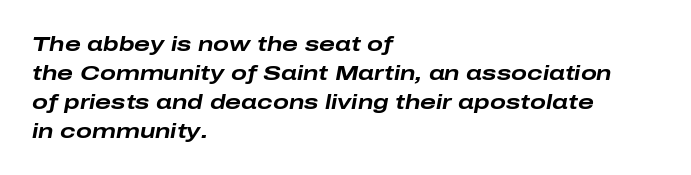
Summary of vertical rhythm: regular, with standard interline spacing. The face used here has the dense, thick strokes of a bold. These lines were composed using italics. Check under the words: just untouched page. The tracking reads as untouched default to a designer's eye. Casual observation: everything's shoved over to the left.
